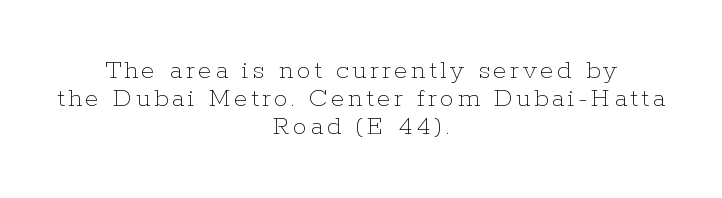
Vertical strokes here are truly vertical. The passage shown is typed in a proportional face where columns would drift. Underline: absent. No letter is thick-stroked: the sample isn't bold. A typesetter would call this leading minimal, almost set solid.
